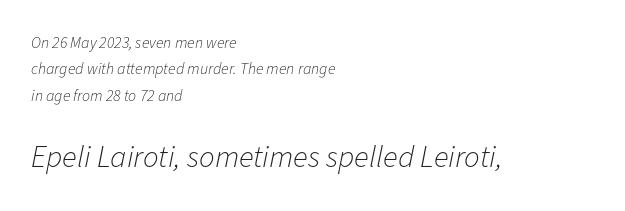
{"italic": "yes", "lean": "right", "slant_degrees": 11, "bold": "no", "weight": "light", "width": "normal", "stroke_contrast": "low", "x_height": "medium", "monospaced": "no", "underline": "no", "align": "left", "line_spacing": "normal", "line_spacing_ratio": 1.65, "letter_spacing": "normal", "letter_spacing_em": 0.0, "larger_block": "second", "size_ratio": 1.94, "glyph_px": 31}
